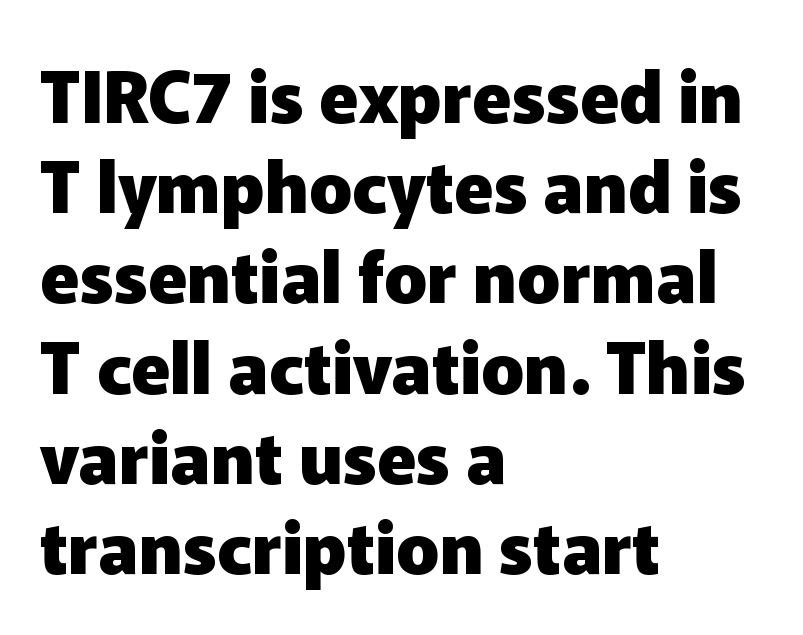
Spacing verdict: proportional, widths tailored to each character. Upright lettering throughout. You'd pick this weight for a headline — it's a proper bold. Regular leading. Anything drawn beneath the words? Only blank space. Horizontal alignment here is leftward, the default for most running prose.
